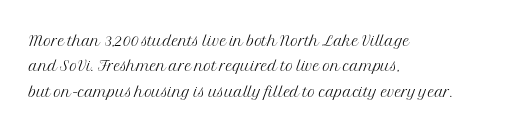
{"bold": "no", "underline": "no", "align": "left", "line_spacing_ratio": 1.21, "letter_spacing": "normal", "letter_spacing_em": 0.0, "glyph_px": 21}
